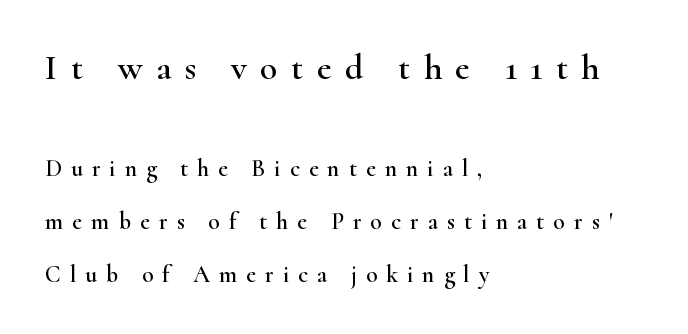
The image shows 36 px wide serif type, upright; set left-aligned, loose line spacing (2.2x), unusually wide letter spacing (+0.37 em), not underlined; the first (top) block is 1.5x larger; high stroke contrast and a small x-height.
